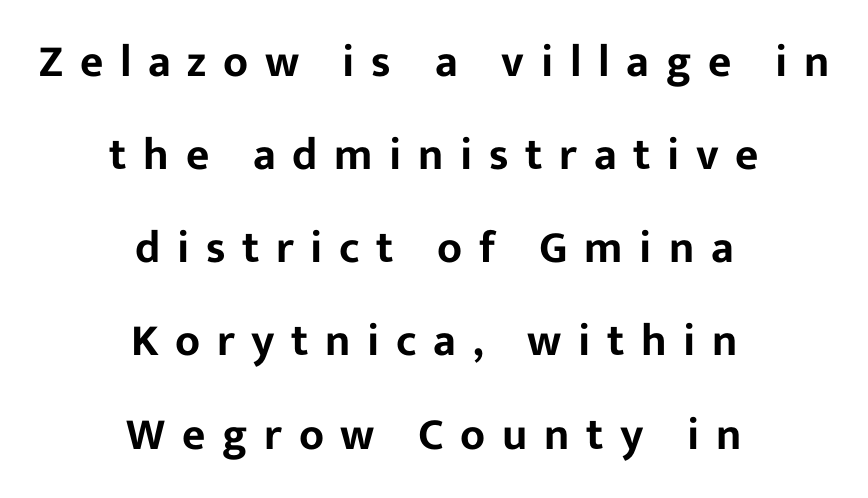
Q: Is the text italic (slanted)? A: No, it is upright.
Q: Is the typeface a serif or a sans-serif typeface? A: Sans-serif.
Q: Is the text underlined? A: No.
Q: How is the paragraph aligned? A: Centered.
Q: Is the spacing between letters normal or unusually wide? A: Unusually wide.
Q: Is the spacing between lines tight, normal or loose? A: Loose.
Q: Width (condensed, normal, or wide)? A: Normal.
Q: Stroke contrast? A: Low.
Q: x-height? A: Medium.
Q: Monospaced? A: No.
